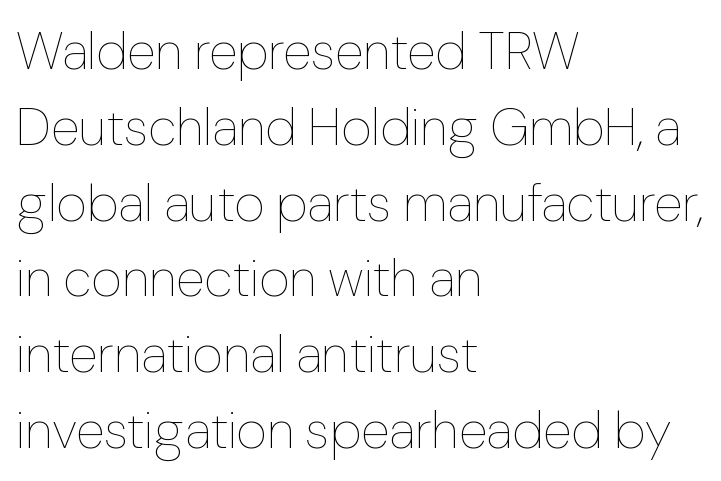
Weight: in the light-to-regular range. The block of text has a typical density, with ordinary space between rows. Ordinary non-slanted type is in use. The letterforms sit shoulder to shoulder at normal distance.
